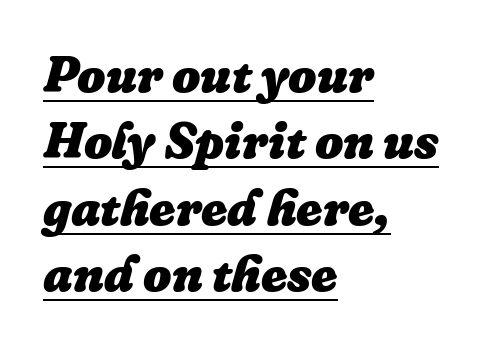
Q: Is the text bold? A: Yes.
Q: Is the text italic (slanted)? A: Yes, it leans right by about 16 degrees.
Q: Is the text underlined? A: Yes.
Q: How is the paragraph aligned? A: Left-aligned.
Q: Is the spacing between letters normal or unusually wide? A: Normal.
Q: Is the spacing between lines tight, normal or loose? A: Normal.
Q: Width (condensed, normal, or wide)? A: Normal.
Q: Stroke contrast? A: Low.
Q: x-height? A: Medium.
Q: Monospaced? A: No.
